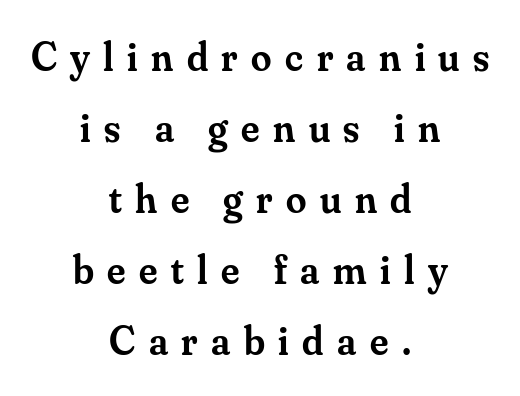
The image shows 41 px semibold serif type, upright; set centered, line spacing 1.73x, unusually wide letter spacing (+0.33 em), not underlined; medium stroke contrast and a small x-height.
